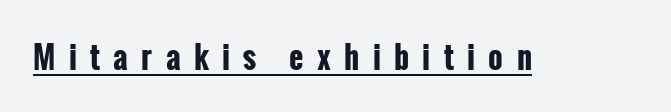
{"serif": "no", "italic": "no", "bold": "yes", "weight": "bold", "width": "condensed", "stroke_contrast": "low", "x_height": "medium", "monospaced": "no", "underline": "yes", "letter_spacing": "wide", "letter_spacing_em": 0.43, "glyph_px": 31}
